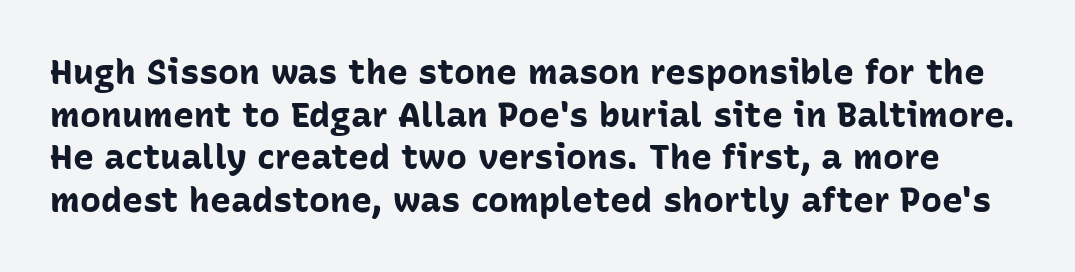
{"serif": "no", "italic": "no", "bold": "yes", "weight": "bold", "width": "normal", "stroke_contrast": "low", "x_height": "medium", "monospaced": "no", "underline": "no", "line_spacing_ratio": 1.22, "letter_spacing": "normal", "letter_spacing_em": 0.0, "glyph_px": 35}
